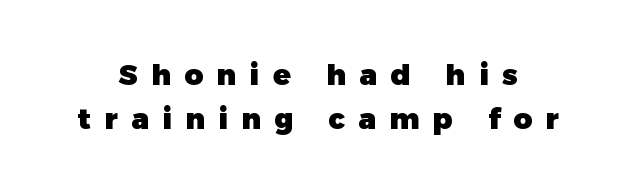
Weight: bold. Caption: expanded tracking, letters set apart. Successive baselines arrive at the customary interval. A clean baseline with only descenders dipping below it. This sample has the flowing, uneven cadence of proportional lettering.
